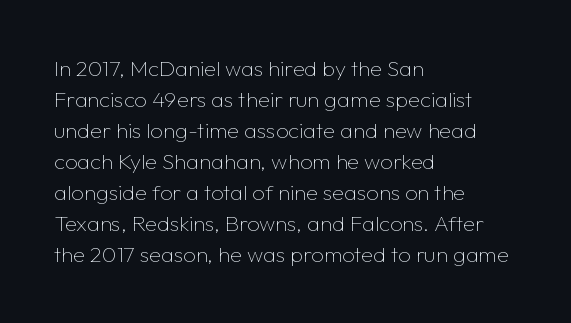
The image shows 22 px text type, upright; set left-aligned, normal line spacing (1.41x), normal letter spacing, not underlined.
